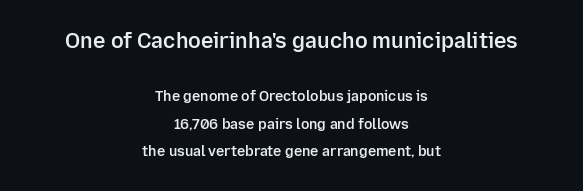
The image shows 21 px text type, upright; set centered, loose line spacing (1.97x), normal letter spacing, not underlined; the first (top) block is 1.5x larger.
